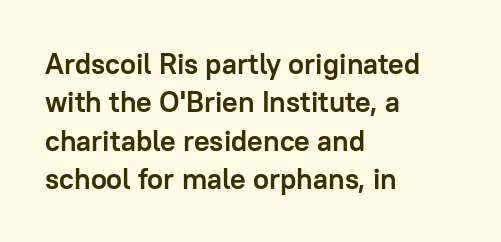
The typesetter chose a ragged-right arrangement here. Spacing verdict: proportional, widths tailored to each character. The line-height multiplier appears to be the usual default. The face used here has the dense, thick strokes of a bold. Designer's note — italics off, roman on. This rendering employs a face without finishing strokes, i.e., a sans-serif.
